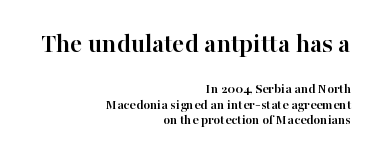
The image shows 27 px bold type, upright; set right-aligned, tight line spacing (1.12x), normal letter spacing, not underlined; the first (top) block is 1.93x larger.
